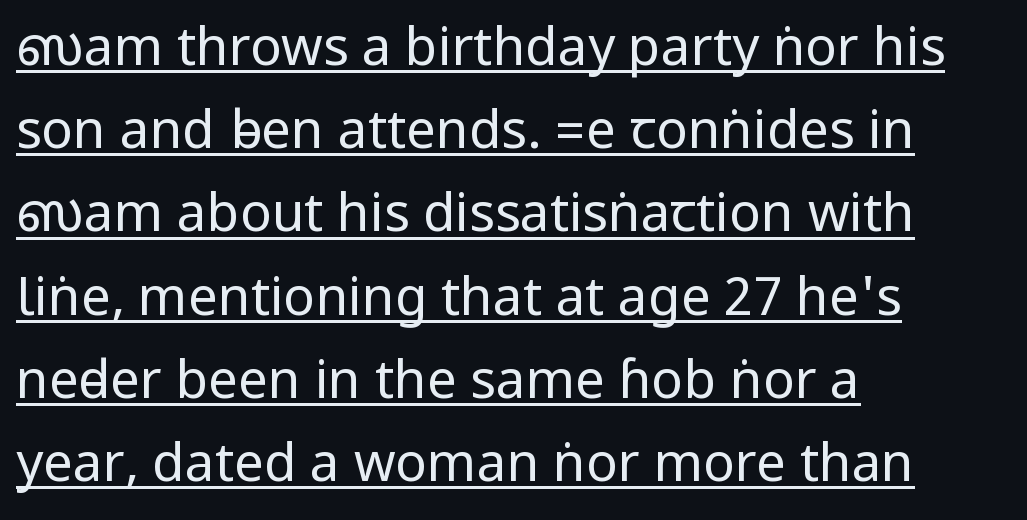
The image shows 53 px regular-weight, condensed sans-serif type, upright; set left-aligned, normal line spacing (1.57x), normal letter spacing, underlined; low stroke contrast.
